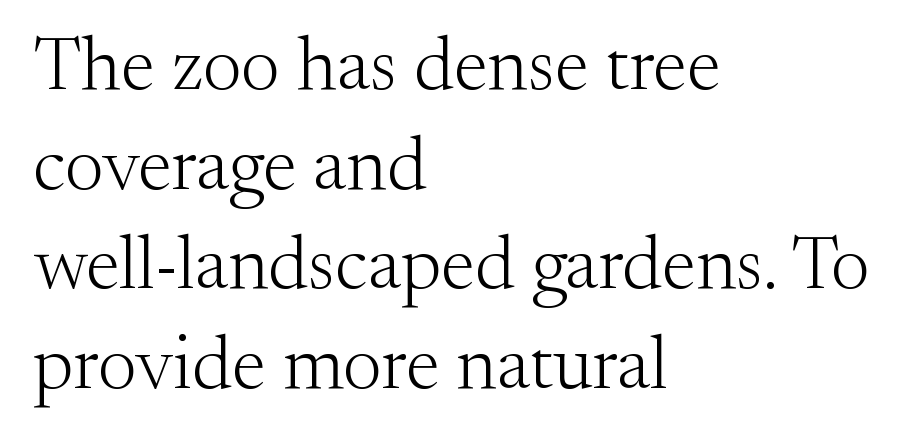
{"serif": "yes", "italic": "no", "bold": "no", "weight": "light", "width": "normal", "stroke_contrast": "medium", "x_height": "small", "monospaced": "no", "underline": "no", "align": "left", "line_spacing": "normal", "line_spacing_ratio": 1.31, "letter_spacing": "normal", "letter_spacing_em": 0.0, "glyph_px": 76}
